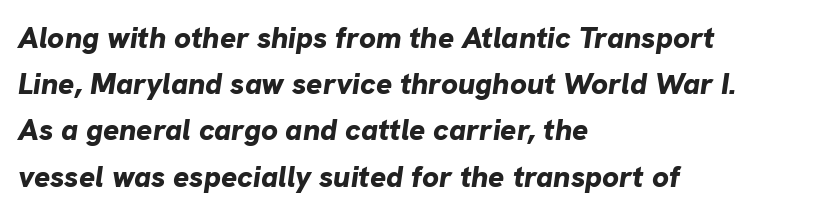
{"italic": "yes", "lean": "right", "slant_degrees": 8, "bold": "yes", "weight": "bold", "width": "normal", "stroke_contrast": "low", "x_height": "medium", "monospaced": "no", "underline": "no", "align": "left", "line_spacing": "normal", "line_spacing_ratio": 1.54, "letter_spacing": "normal", "letter_spacing_em": 0.0, "glyph_px": 30}
